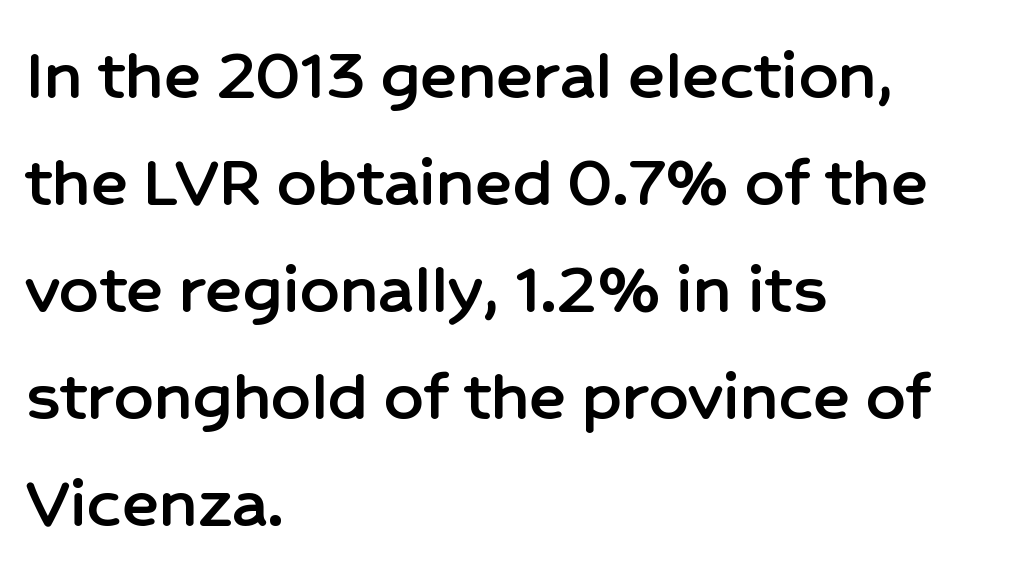
{"serif": "no", "italic": "no", "width": "normal", "stroke_contrast": "low", "x_height": "medium", "monospaced": "no", "underline": "no", "align": "left", "line_spacing": "normal", "line_spacing_ratio": 1.39, "letter_spacing": "normal", "letter_spacing_em": 0.0, "glyph_px": 77}
